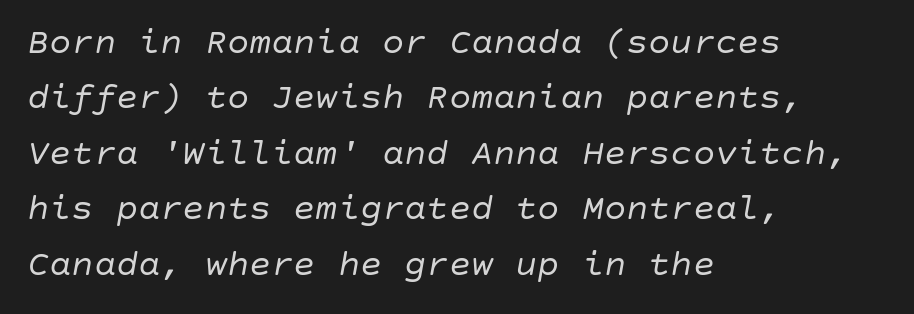
The image shows 37 px regular-weight type, italic (leaning right); set left-aligned, normal line spacing (1.5x), normal letter spacing, not underlined; low stroke contrast and a large x-height.
